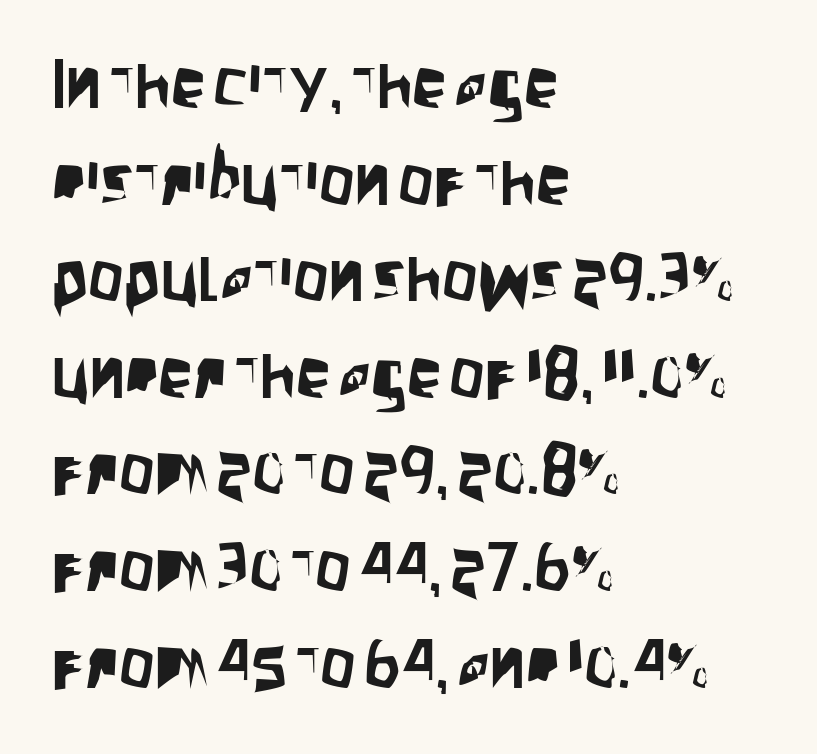
The image shows 70 px condensed sans-serif type, upright; set left-aligned, normal line spacing (1.38x), normal letter spacing, not underlined; low stroke contrast and a large x-height.
